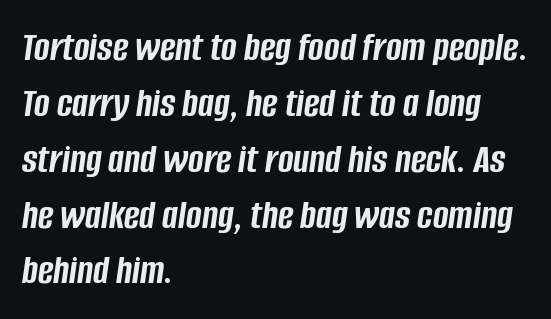
{"italic": "yes", "lean": "right", "slant_degrees": 8, "bold": "yes", "weight": "semibold", "width": "condensed", "stroke_contrast": "low", "x_height": "large", "monospaced": "no", "underline": "no", "align": "left", "line_spacing": "normal", "line_spacing_ratio": 1.33, "letter_spacing": "normal", "letter_spacing_em": 0.0, "glyph_px": 42}
